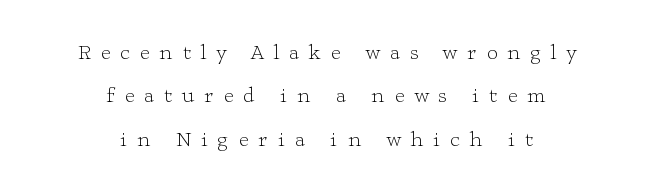
Q: Is the text bold? A: No.
Q: Is the text italic (slanted)? A: No, it is upright.
Q: Is the text underlined? A: No.
Q: How is the paragraph aligned? A: Centered.
Q: Is the spacing between letters normal or unusually wide? A: Unusually wide.
Q: Is the spacing between lines tight, normal or loose? A: Loose.
